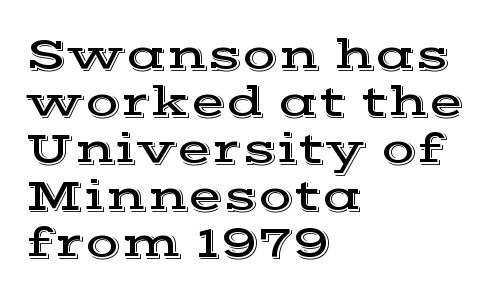
In terms of letterspacing, this is plain default setting. The rendering uses a small line-height, squeezing the rows. Rendered with straight, roman letterforms. This rendering features lettering with no underline.
